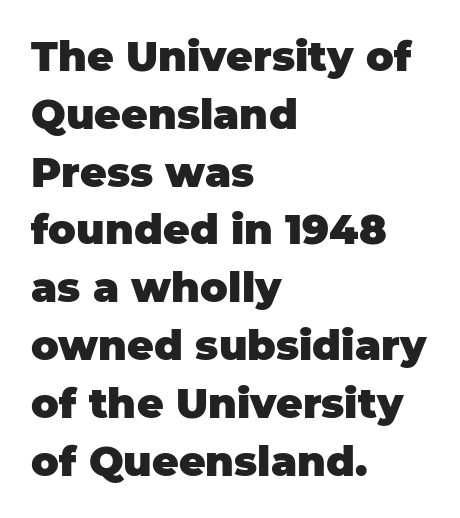
The image shows 41 px heavy sans-serif type, upright; set left-aligned, normal line spacing (1.41x), normal letter spacing, not underlined; low stroke contrast and a large x-height.
